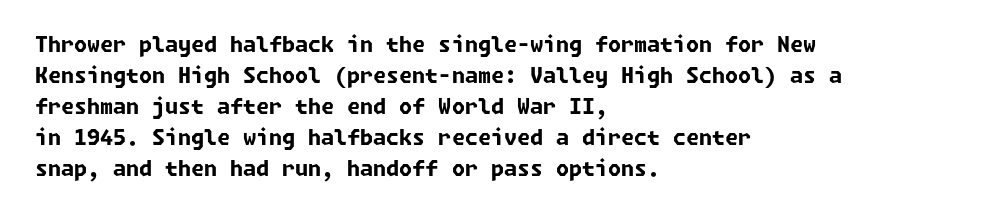
{"bold": "yes", "underline": "no", "align": "left", "line_spacing": "normal", "line_spacing_ratio": 1.48, "letter_spacing": "normal", "letter_spacing_em": 0.0, "glyph_px": 21}
